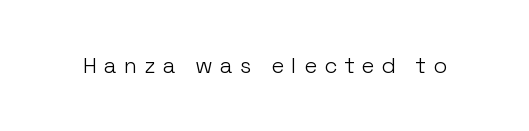
Q: Is the text bold? A: No.
Q: Is the text italic (slanted)? A: No, it is upright.
Q: Is the text underlined? A: No.
Q: Is the spacing between letters normal or unusually wide? A: Unusually wide.
